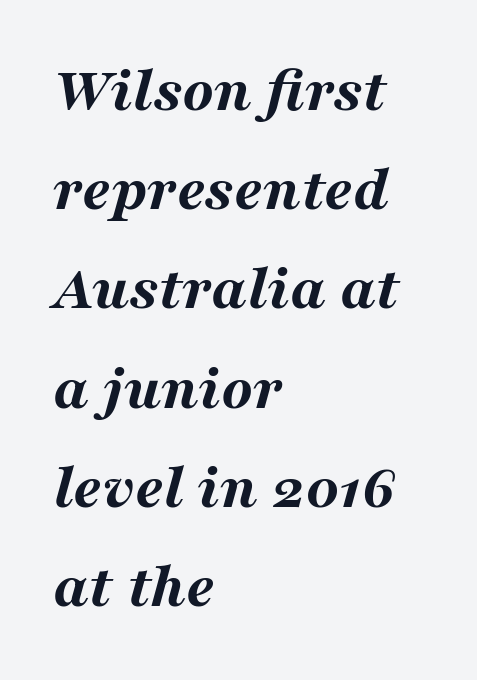
Q: Is the text bold? A: Yes.
Q: Is the text italic (slanted)? A: Yes, it leans right by about 16 degrees.
Q: Is the text underlined? A: No.
Q: How is the paragraph aligned? A: Left-aligned.
Q: Is the spacing between letters normal or unusually wide? A: Normal.
Q: Is the spacing between lines tight, normal or loose? A: Normal.
Q: Width (condensed, normal, or wide)? A: Wide.
Q: Stroke contrast? A: Medium.
Q: x-height? A: Medium.
Q: Monospaced? A: No.
